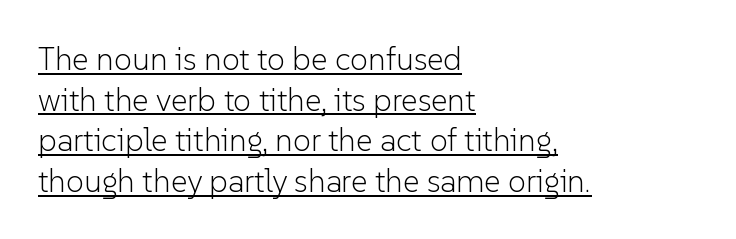
Unbolded letterforms with no extra heft. Is this a sans? Yes — the strokes have no serifs. The lines sit at an ordinary, default distance from one another. Upright lettering throughout. The letterforms sit shoulder to shoulder at normal distance.
